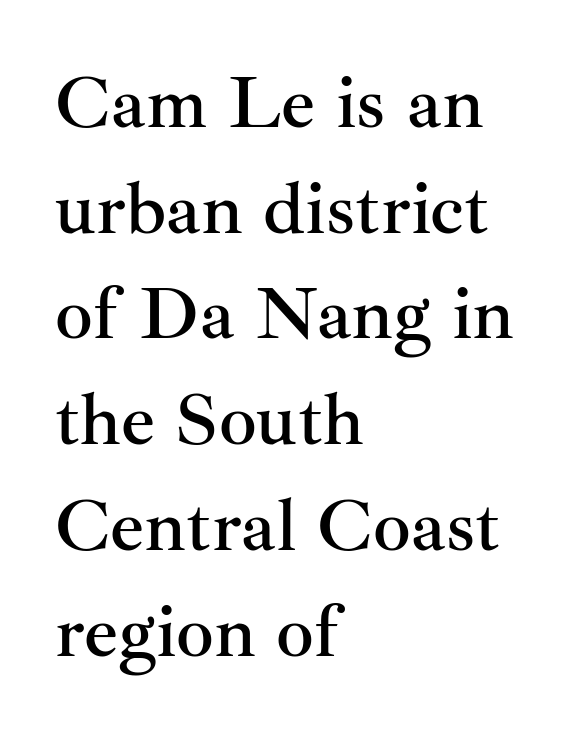
Character widths vary here, with narrow letters taking less room than wide ones. Ordinary non-slanted type is in use. The words here are not underlined. I'd call this a serif setting — the letters wear small feet. What stands out about the letter spacing? Nothing — it is the standard amount.
